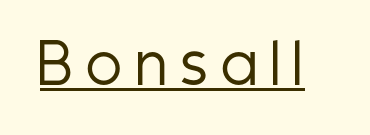
What decoration does the sample have? An underline. The letters look calm and open, with moderate or lighter stems. The type sits square on the baseline with zero lean. What stands out about the letter spacing? Its width — letters are far apart.
